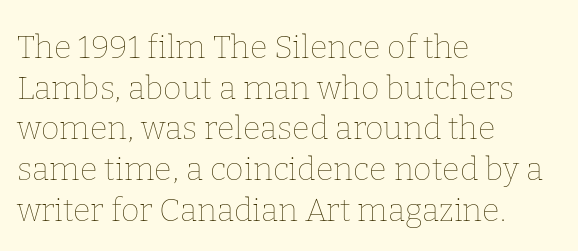
{"italic": "no", "bold": "no", "weight": "thin", "width": "normal", "stroke_contrast": "low", "x_height": "medium", "monospaced": "no", "underline": "no", "align": "left", "line_spacing": "normal", "line_spacing_ratio": 1.27, "letter_spacing": "normal", "letter_spacing_em": 0.0, "glyph_px": 32}
